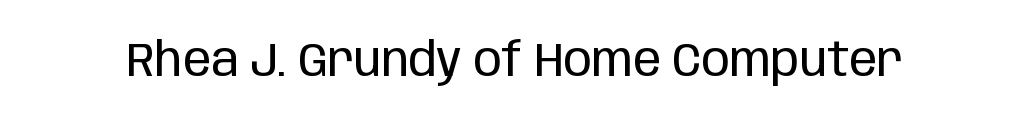
The image shows 47 px regular-weight, condensed sans-serif type, upright; set normal letter spacing, not underlined; low stroke contrast and a large x-height.
